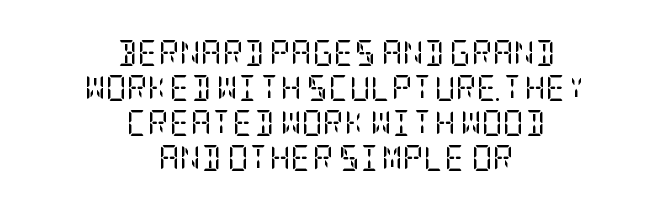
Compared with typical paragraphs, the rows here are spaced about the same. Type without underlining. No extra ink here — the face is not bold. Between one letter and the next there's only the usual sliver of space. This is the regular roman posture of the typeface. Alignment: centered.
